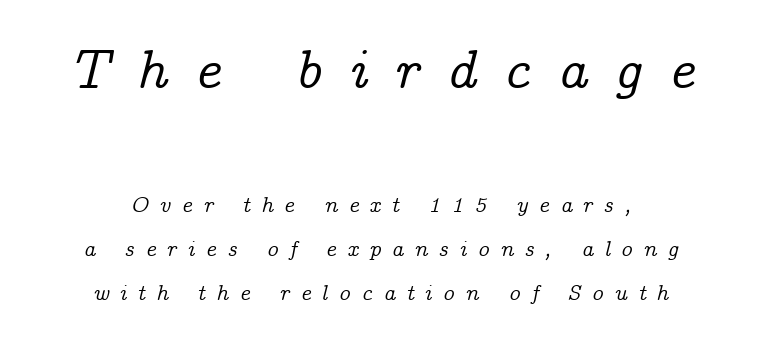
The image shows 55 px serif type, italic (leaning right); set centered, loose line spacing (2.0x), unusually wide letter spacing (+0.49 em), not underlined; the first (top) block is 2.5x larger; low stroke contrast and a medium x-height.
